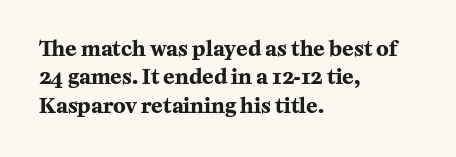
The lines in this sample share a left origin and differ only in where they stop. The block of text has a typical density, with ordinary space between rows. Posture: upright roman. The characters look thick and weighty, a clear bold. Letters rest on an invisible, unmarked baseline. There is no visible air inserted between adjacent glyphs.
